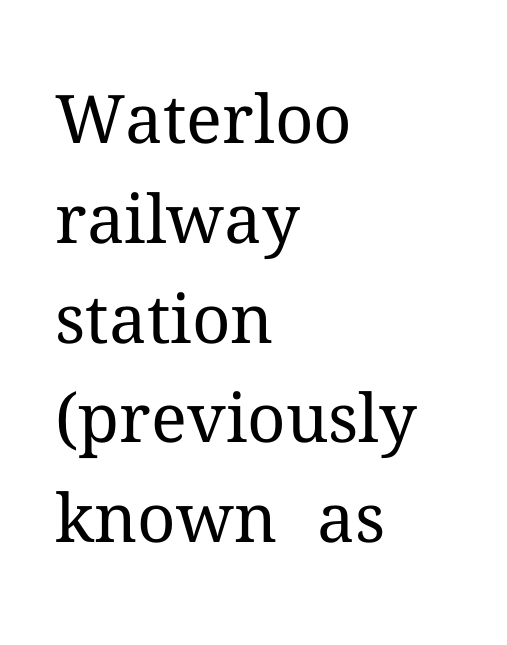
Caption: face not bold, strokes unweighted. Beneath every word, the page is bare. Yep, those are serifs on the letters. The typography opts for an upright posture over an oblique one. The passage shown is typed in a proportional face where columns would drift. The vertical gap from one line to the next is medium.
